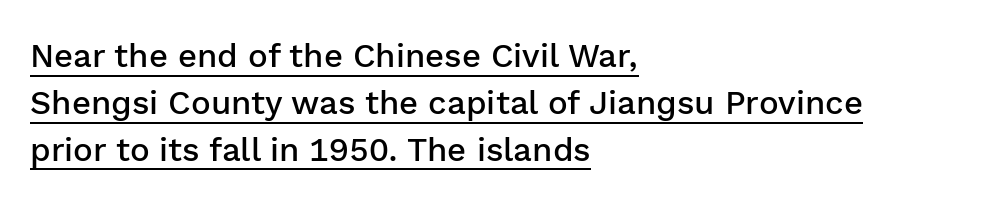
Q: Is the text bold? A: Semi-bold.
Q: Is the text italic (slanted)? A: No, it is upright.
Q: Is the typeface a serif or a sans-serif typeface? A: Sans-serif.
Q: Is the text underlined? A: Yes.
Q: How is the paragraph aligned? A: Left-aligned.
Q: Is the spacing between letters normal or unusually wide? A: Normal.
Q: Is the spacing between lines tight, normal or loose? A: Normal.
Q: Width (condensed, normal, or wide)? A: Normal.
Q: Stroke contrast? A: Low.
Q: x-height? A: Medium.
Q: Monospaced? A: No.
